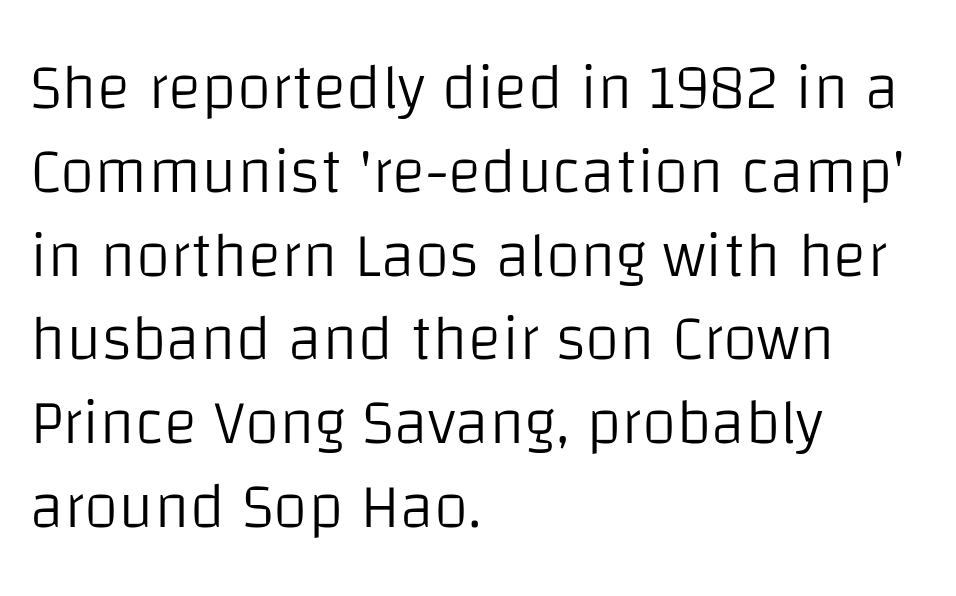
{"serif": "no", "italic": "no", "bold": "no", "weight": "light", "width": "normal", "stroke_contrast": "low", "x_height": "large", "monospaced": "no", "underline": "no", "align": "left", "line_spacing": "normal", "line_spacing_ratio": 1.33, "letter_spacing": "normal", "letter_spacing_em": 0.0, "glyph_px": 63}
